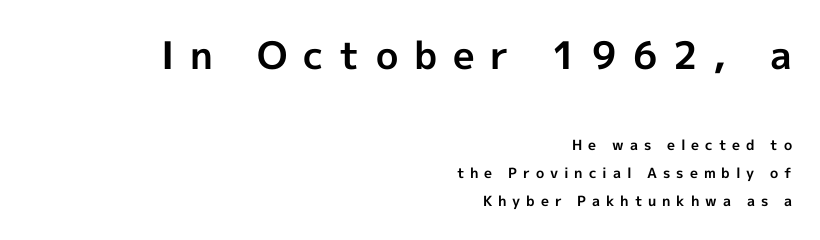
The image shows 38 px bold sans-serif type, upright; set right-aligned, loose line spacing (2.0x), unusually wide letter spacing (+0.42 em), not underlined; the first (top) block is 2.71x larger; a medium x-height.
